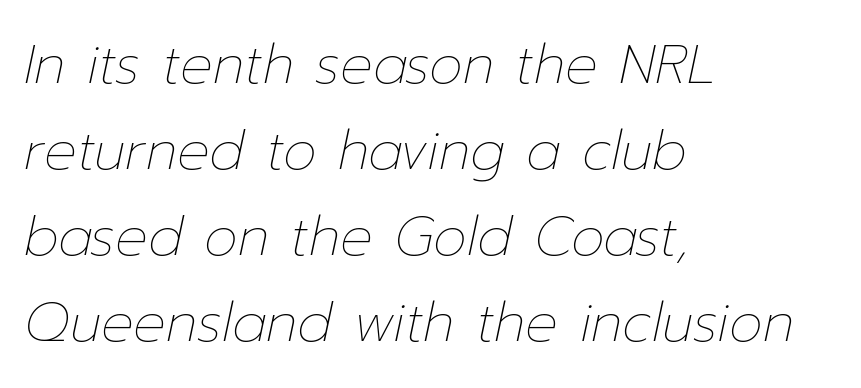
Q: Is the text bold? A: No.
Q: Is the text italic (slanted)? A: Yes, it leans right by about 12 degrees.
Q: Is the text underlined? A: No.
Q: How is the paragraph aligned? A: Left-aligned.
Q: Is the spacing between letters normal or unusually wide? A: Normal.
Q: Is the spacing between lines tight, normal or loose? A: Normal.
Q: Width (condensed, normal, or wide)? A: Normal.
Q: Stroke contrast? A: Low.
Q: x-height? A: Medium.
Q: Monospaced? A: No.
